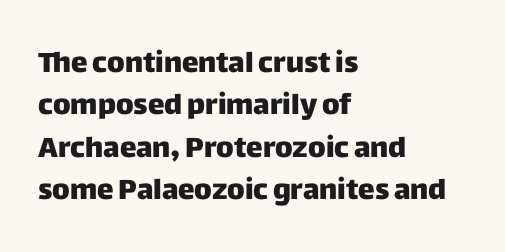
The image shows 28 px sans-serif type, upright; set left-aligned, normal line spacing (1.51x), normal letter spacing, not underlined; low stroke contrast and a large x-height.
